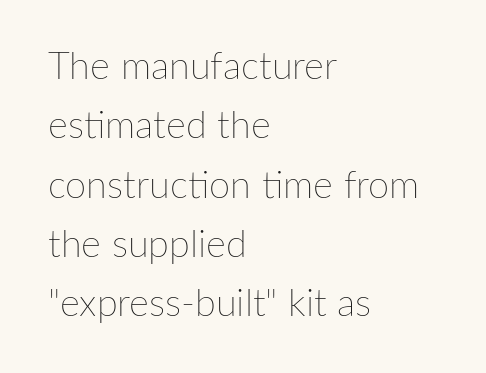
{"italic": "no", "bold": "no", "weight": "thin", "width": "normal", "stroke_contrast": "low", "x_height": "medium", "monospaced": "no", "underline": "no", "align": "left", "line_spacing": "normal", "line_spacing_ratio": 1.56, "letter_spacing": "normal", "letter_spacing_em": 0.0, "glyph_px": 38}
